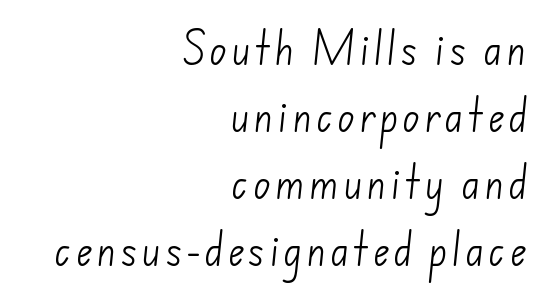
Heaviness? Minimal to ordinary, like unemphasized prose. The face used here is proportionally spaced, like ordinary book or web type. The characters display no serif detailing; their extremities are plain. The lines are quadded right. Clear beneath every line of the passage.
